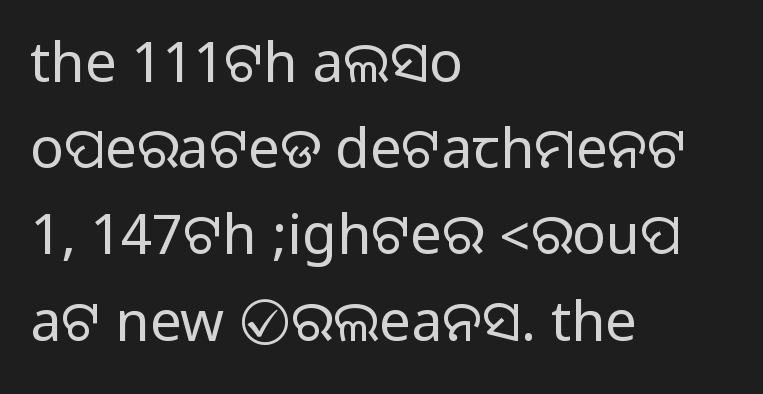
{"serif": "no", "italic": "no", "width": "normal", "stroke_contrast": "medium", "monospaced": "no", "underline": "no", "align": "left", "line_spacing": "normal", "line_spacing_ratio": 1.54, "letter_spacing": "normal", "letter_spacing_em": 0.0, "glyph_px": 56}
